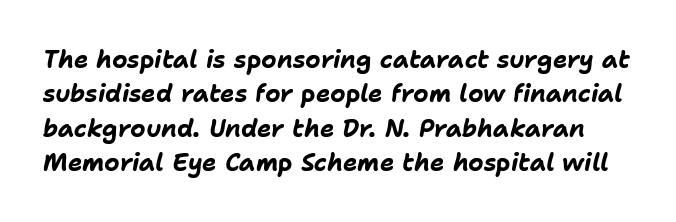
Q: Is the text bold? A: Yes.
Q: Is the text italic (slanted)? A: Yes, it leans right by about 11 degrees.
Q: Is the text underlined? A: No.
Q: Is the spacing between letters normal or unusually wide? A: Normal.
Q: Is the spacing between lines tight, normal or loose? A: Normal.
